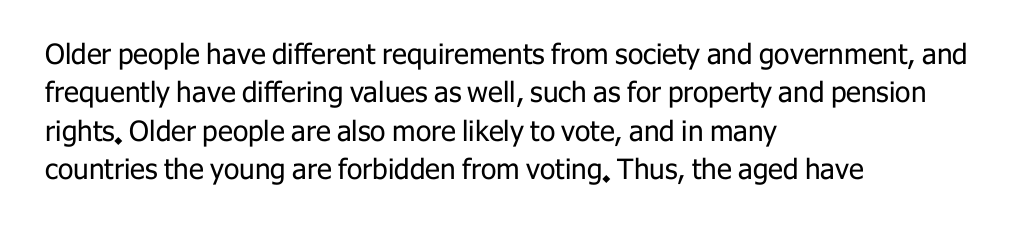
The paragraph shown leans on its left margin. The specimen omits any rule beneath the text block's lines. The passage shown stacks its lines at a standard gap. Are there feet on the stems? There aren't — it's a sans. Standard letterfit; no display-style spreading of the glyphs. The letters look calm and open, with moderate or lighter stems.
